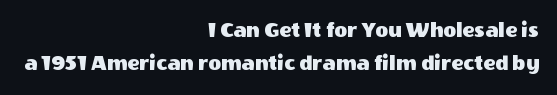
In terms of letterspacing, this is plain default setting. The lines are quadded right. The strip under each line holds only bare page. Every stem runs plumb, perpendicular to the baseline.
